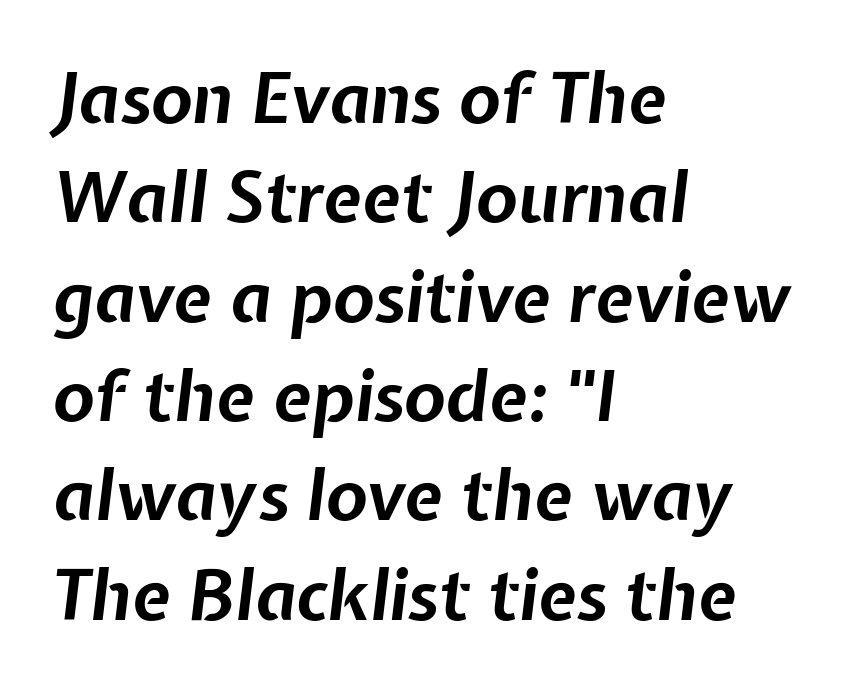
Every row of glyphs begins at an identical x-position on the left. The rows are spaced the way most documents space them. Summary of weight: heavy, a full bold. Designer's note — italics engaged. A typesetter would call this proportional, since set widths differ per character.
